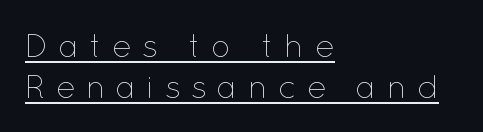
The typeface has the unassuming heft of standard copy or less. Evenly set lines give the paragraph a standard silhouette. The setting favours the left margin, as ordinary paragraphs usually do. Varying glyph widths throughout — classic text-font behaviour.
